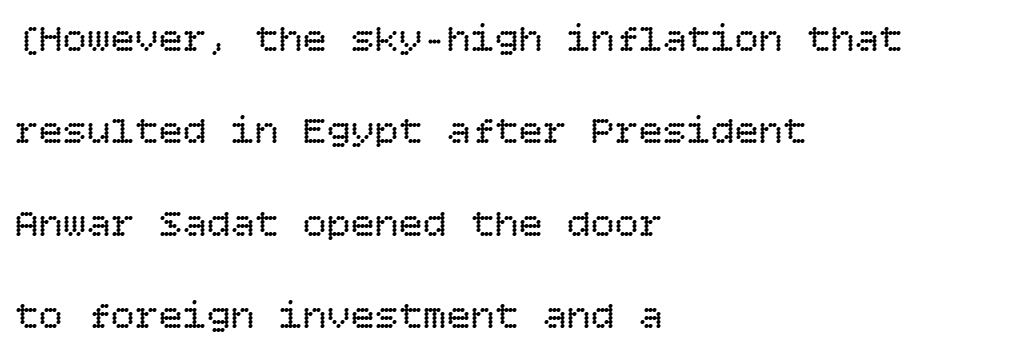
The image shows 40 px regular-weight type, upright; set left-aligned, loose line spacing (2.31x), normal letter spacing, not underlined; low stroke contrast and a large x-height.
